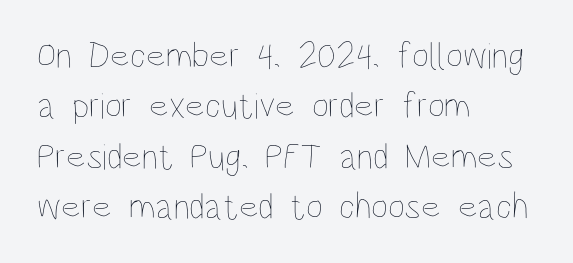
The image shows 37 px thin, condensed type, upright; set left-aligned, normal line spacing (1.36x), normal letter spacing, not underlined; low stroke contrast and a large x-height.
